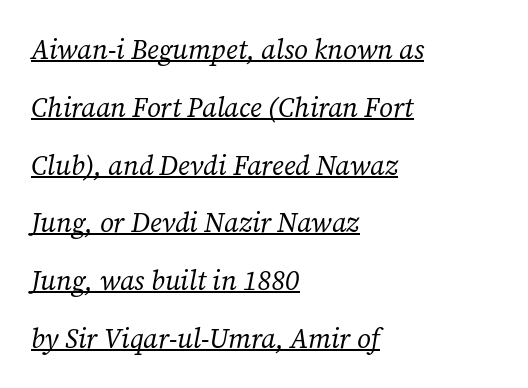
{"italic": "yes", "lean": "right", "slant_degrees": 12, "bold": "no", "underline": "yes", "align": "left", "line_spacing": "loose", "line_spacing_ratio": 2.14, "letter_spacing": "normal", "letter_spacing_em": 0.0, "glyph_px": 27}
